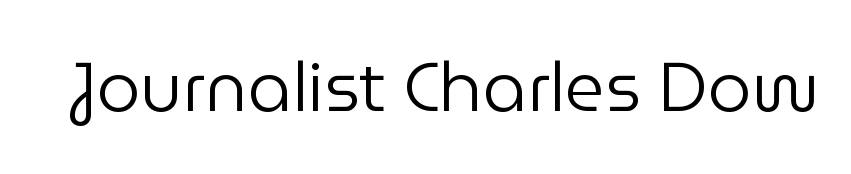
Q: Is the text bold? A: No.
Q: Is the text italic (slanted)? A: No, it is upright.
Q: Is the typeface a serif or a sans-serif typeface? A: Sans-serif.
Q: Is the text underlined? A: No.
Q: Is the spacing between letters normal or unusually wide? A: Normal.
Q: Width (condensed, normal, or wide)? A: Normal.
Q: Stroke contrast? A: Low.
Q: x-height? A: Medium.
Q: Monospaced? A: No.
